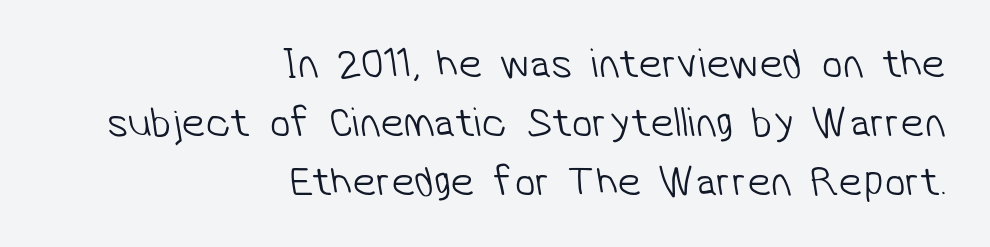
The image shows 42 px light sans-serif type; set right-aligned, normal line spacing (1.4x), normal letter spacing, not underlined; low stroke contrast and a medium x-height.
